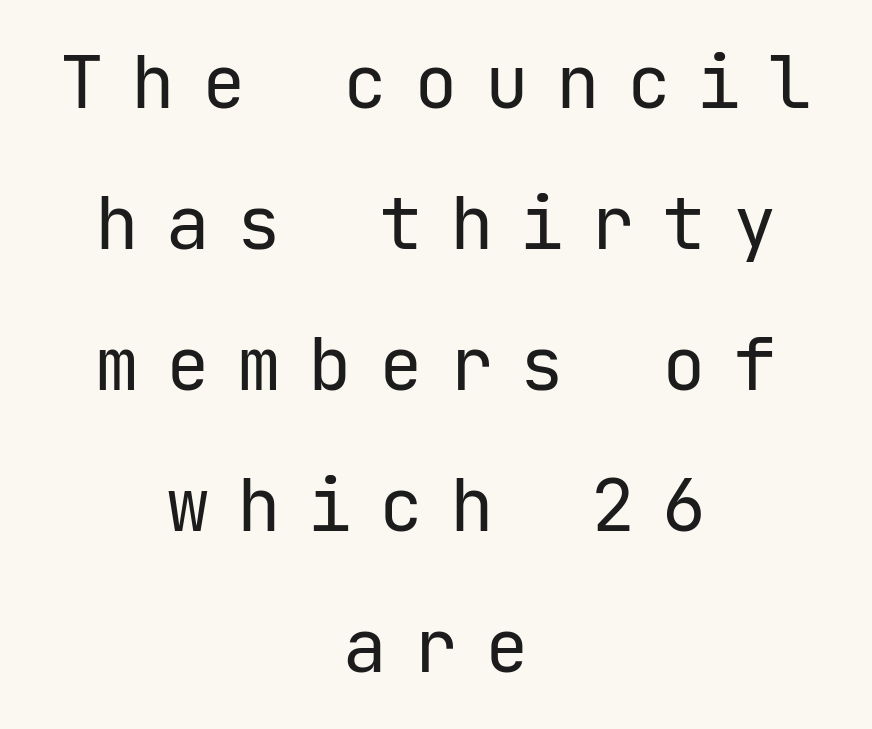
{"serif": "no", "italic": "no", "bold": "no", "weight": "regular", "width": "normal", "stroke_contrast": "low", "x_height": "medium", "monospaced": "yes", "underline": "no", "align": "center", "line_spacing": "loose", "line_spacing_ratio": 1.93, "letter_spacing": "wide", "letter_spacing_em": 0.37, "glyph_px": 73}
